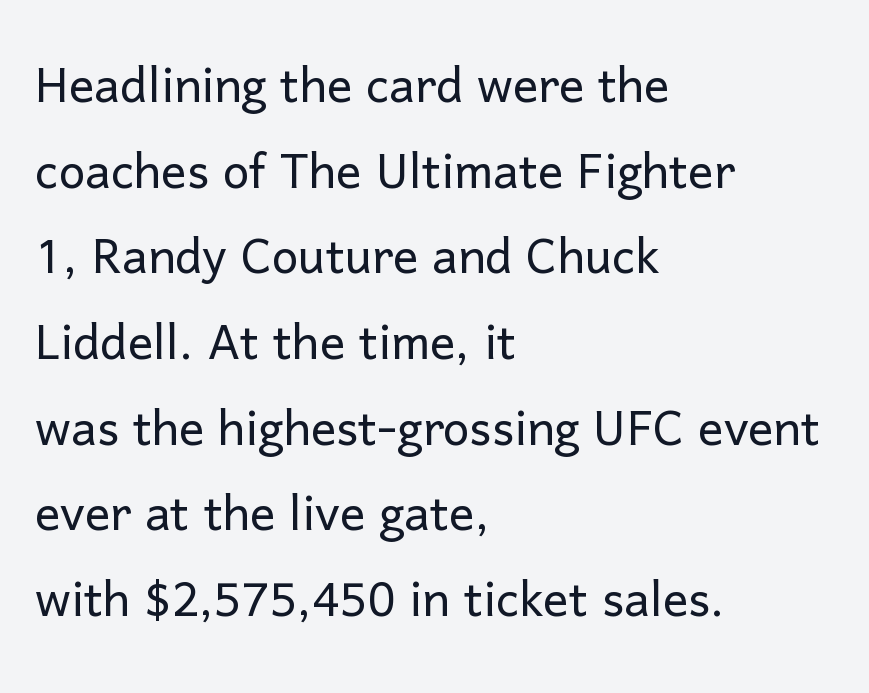
A typesetter would call this proportional, since set widths differ per character. Nobody touched the tracking dial on this one. This sample is left-justified, so line endings fall wherever the words run out. These glyphs show unthickened strokes, regular width or finer. Baseline-to-baseline distance is the conventional proportion of letter height. The letters stand straight up with perfectly vertical stems.
